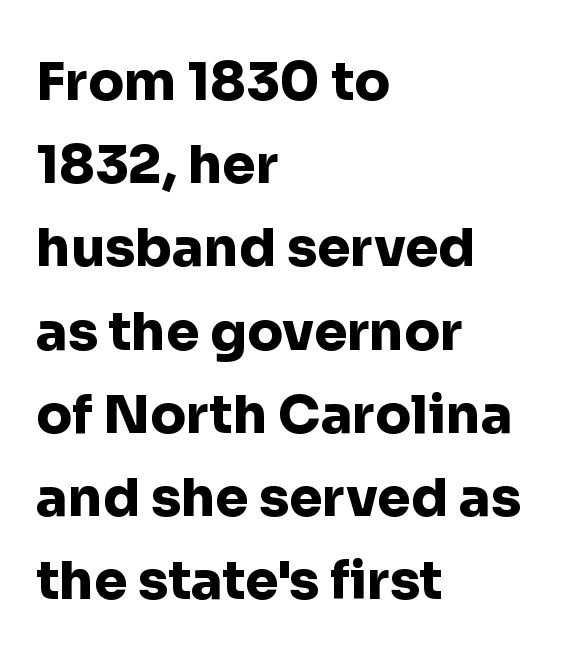
{"serif": "no", "italic": "no", "bold": "yes", "weight": "heavy", "width": "normal", "stroke_contrast": "low", "x_height": "medium", "monospaced": "no", "underline": "no", "align": "left", "line_spacing": "normal", "line_spacing_ratio": 1.57, "letter_spacing": "normal", "letter_spacing_em": 0.0, "glyph_px": 53}
